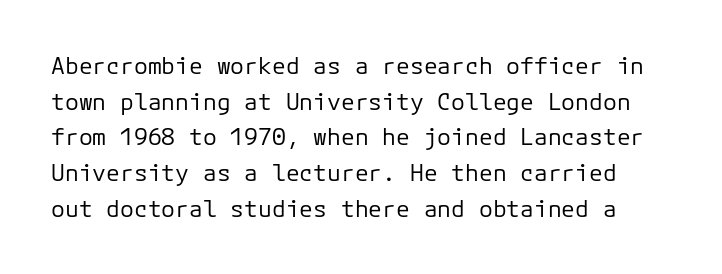
{"italic": "no", "bold": "no", "underline": "no", "line_spacing": "normal", "line_spacing_ratio": 1.55, "letter_spacing": "normal", "letter_spacing_em": 0.0, "glyph_px": 23}
